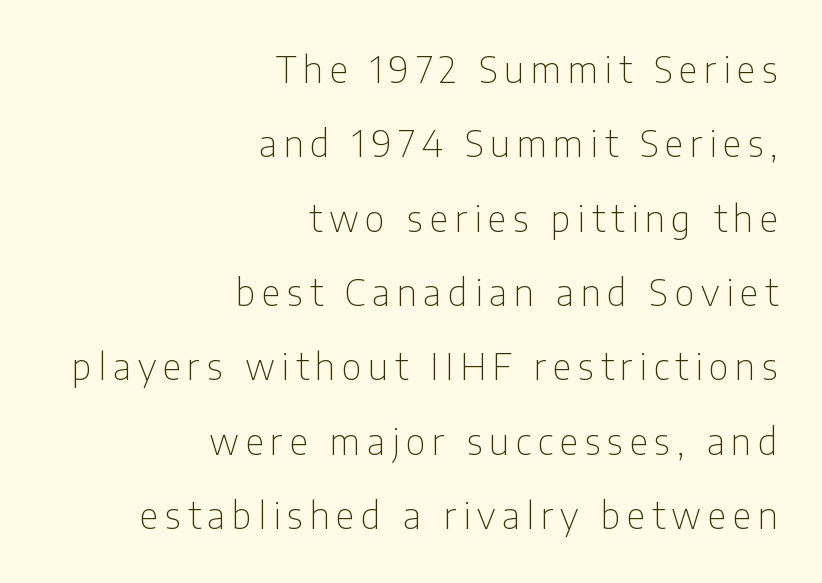
{"serif": "no", "italic": "no", "bold": "no", "weight": "thin", "width": "condensed", "stroke_contrast": "low", "x_height": "medium", "monospaced": "no", "underline": "no", "align": "right", "line_spacing": "loose", "line_spacing_ratio": 2.01, "glyph_px": 37}
